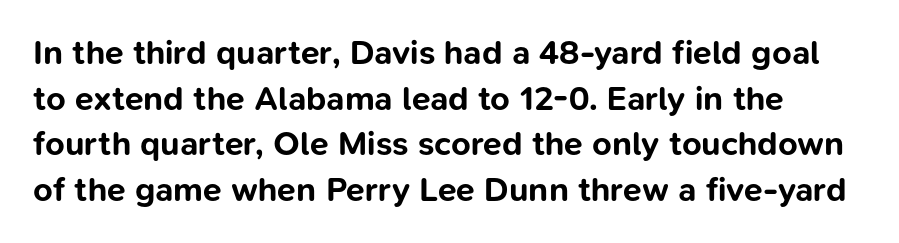
This sample uses a sans-serif face. The rendering uses a moderate line-height, typical for paragraphs. Does extra space separate the letters? No, they use regular spacing. Style check: upright.
